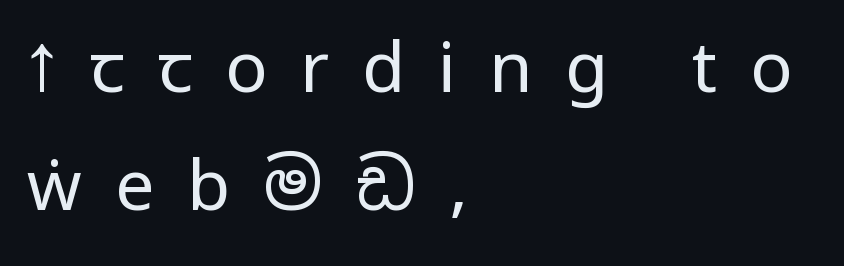
The string is rendered with underlining switched off. The lettering stays uniformly vertical, giving the passage a roman look. Baseline-to-baseline distance is the conventional proportion of letter height. Serifs: no, the terminals of the letterforms are clean.
